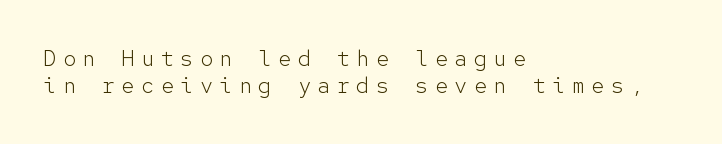
Designer's note — italics off, roman on. The typesetting does not lean heavy: it is not bold. This sample is left-justified, so line endings fall wherever the words run out. The letterforms stand isolated, each surrounded by extra space. Lines of text with bare space underneath.
